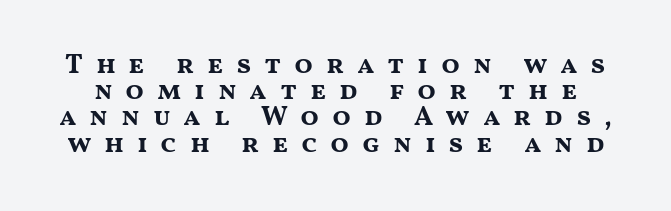
Tracking here is generous; glyphs stand well apart from one another. Tightly led — the rows are bunched. Weight: bold. The lettering holds an erect, upright posture throughout.
